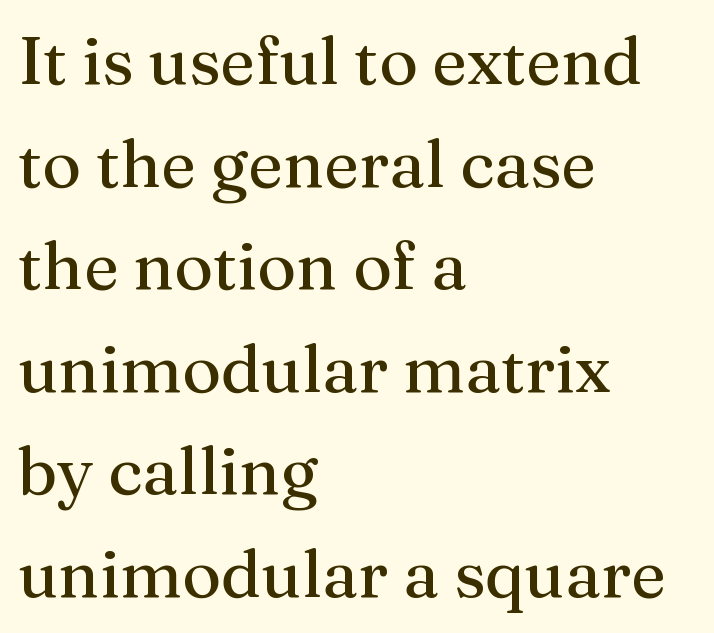
Proportional: the letters do not fall into vertical columns. Does the lettering tilt? It doesn't — this is upright. Compared with a centered layout, this one pins lines to the left instead. Each letter's strokes conclude with small projecting serifs. If you measured baseline to baseline, you'd find a middling distance. The words here are not underlined.
